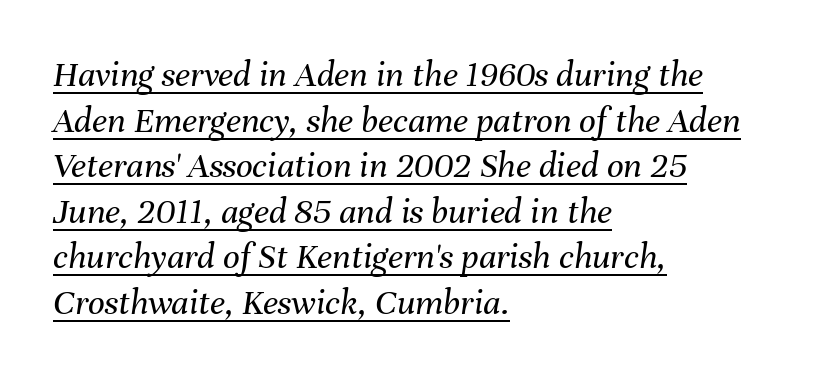
A typesetter would call this zero additional tracking. Glance below the letters and you will spot a drawn line. Caption: multi-line text, flush left, ragged right. The font's italic variant was chosen for this text. These lines are rendered in a variable-pitch font. The passage shown is not bold in any degree.
